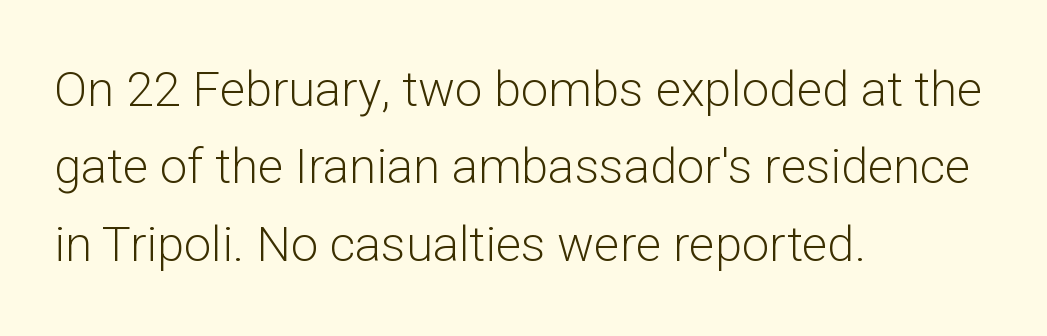
{"serif": "no", "italic": "no", "bold": "no", "weight": "light", "width": "normal", "stroke_contrast": "low", "x_height": "medium", "monospaced": "no", "underline": "no", "align": "left", "line_spacing": "normal", "line_spacing_ratio": 1.58, "letter_spacing": "normal", "letter_spacing_em": 0.0, "glyph_px": 49}
